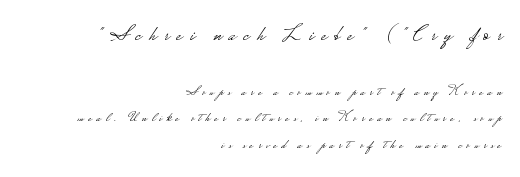
{"bold": "no", "underline": "no", "align": "right", "line_spacing": "loose", "line_spacing_ratio": 1.92, "letter_spacing": "wide", "letter_spacing_em": 0.32, "larger_block": "first", "size_ratio": 1.64, "glyph_px": 23}
